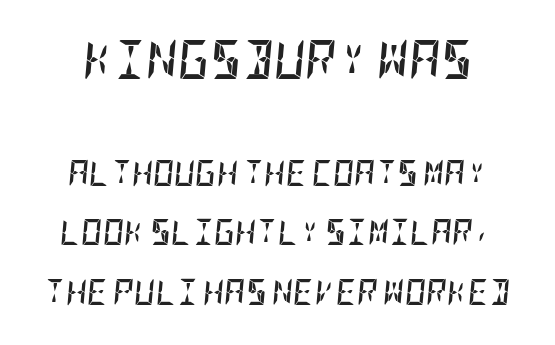
The image shows 39 px semibold, condensed type, italic (leaning right); set loose line spacing (2.28x), normal letter spacing, not underlined; the first (top) block is 1.5x larger; low stroke contrast and a large x-height.
